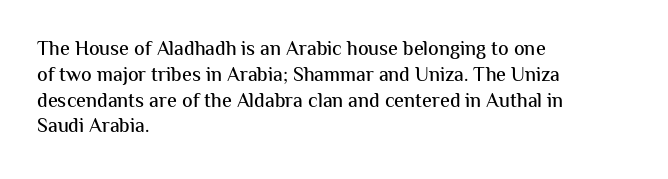
Q: Is the text italic (slanted)? A: No, it is upright.
Q: Is the text underlined? A: No.
Q: How is the paragraph aligned? A: Left-aligned.
Q: Is the spacing between letters normal or unusually wide? A: Normal.
Q: Is the spacing between lines tight, normal or loose? A: Normal.
